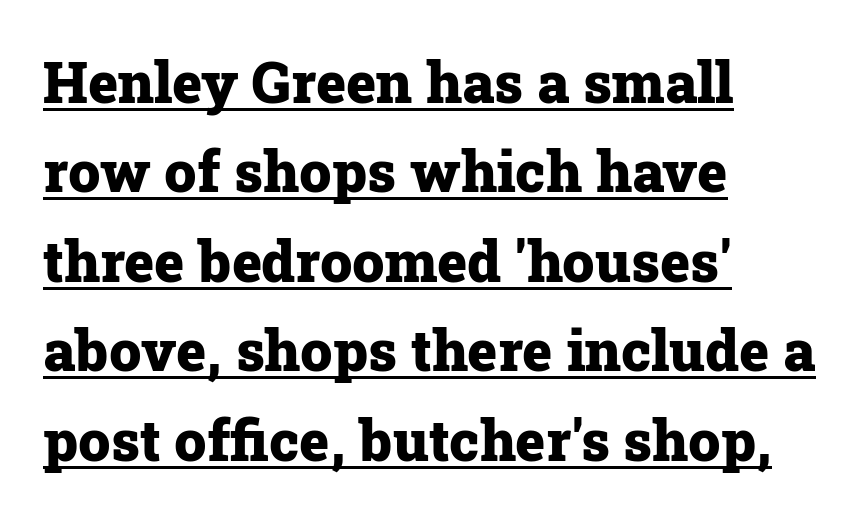
Leading: standard. Do the letters lean? They stand straight. Plenty of ink on the page — the face is bold. Is this a sans? No — the strokes have serifs. Think of a printed novel: that variable character pitch is what you see here.
